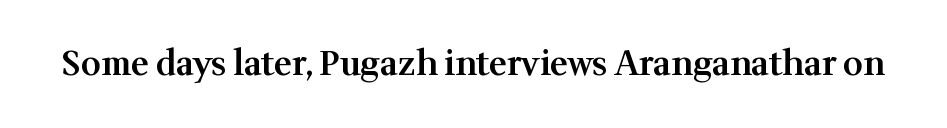
Q: Is the text bold? A: Semi-bold.
Q: Is the text italic (slanted)? A: No, it is upright.
Q: Is the typeface a serif or a sans-serif typeface? A: Serif.
Q: Is the text underlined? A: No.
Q: Is the spacing between letters normal or unusually wide? A: Normal.
Q: Width (condensed, normal, or wide)? A: Normal.
Q: Stroke contrast? A: Medium.
Q: x-height? A: Medium.
Q: Monospaced? A: No.
